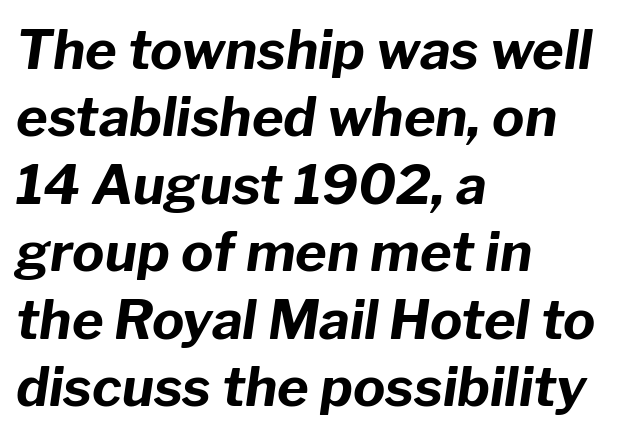
Q: Is the text bold? A: Yes.
Q: Is the text italic (slanted)? A: Yes, it leans right by about 8 degrees.
Q: Is the text underlined? A: No.
Q: How is the paragraph aligned? A: Left-aligned.
Q: Is the spacing between letters normal or unusually wide? A: Normal.
Q: Is the spacing between lines tight, normal or loose? A: Normal.
Q: Width (condensed, normal, or wide)? A: Normal.
Q: Stroke contrast? A: Low.
Q: x-height? A: Medium.
Q: Monospaced? A: No.
